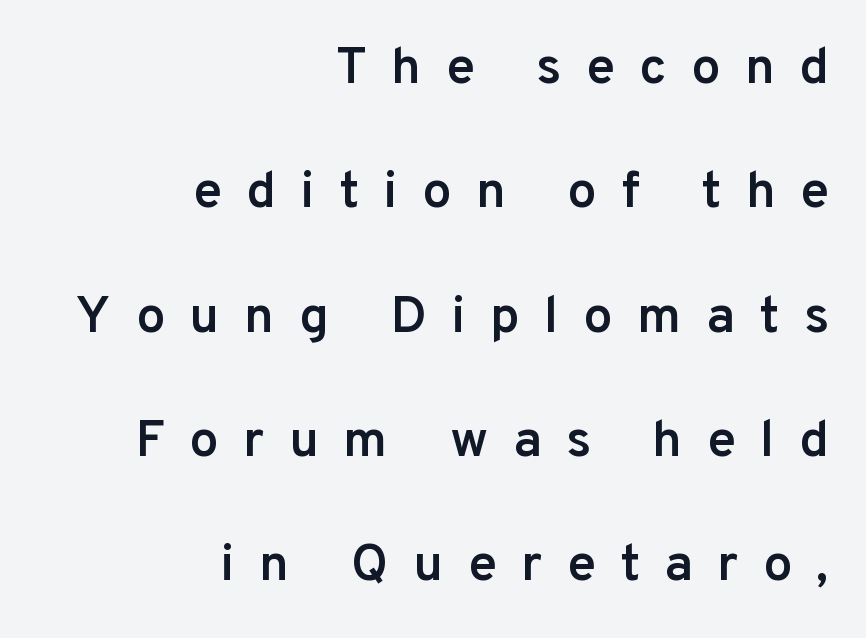
{"serif": "no", "italic": "no", "bold": "semi", "weight": "semibold", "width": "normal", "stroke_contrast": "low", "x_height": "medium", "monospaced": "no", "underline": "no", "align": "right", "line_spacing": "loose", "line_spacing_ratio": 2.39, "letter_spacing": "wide", "letter_spacing_em": 0.47, "glyph_px": 52}
